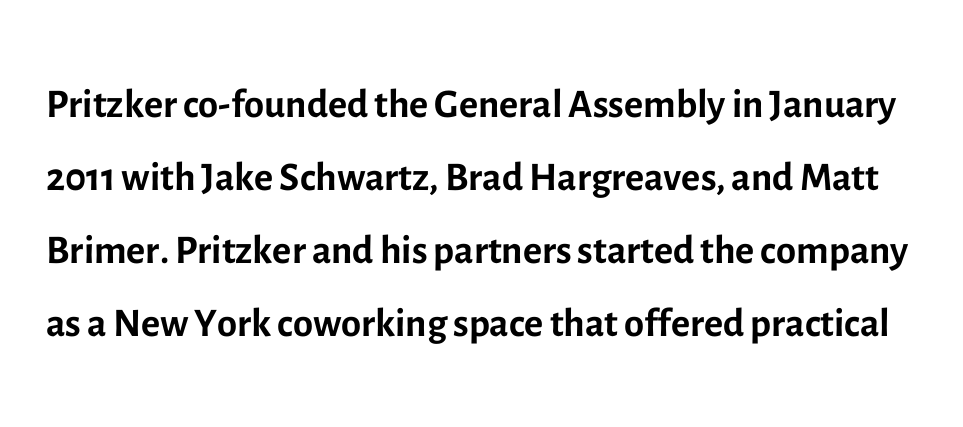
Q: Is the text bold? A: No.
Q: Is the text italic (slanted)? A: No, it is upright.
Q: Is the typeface a serif or a sans-serif typeface? A: Sans-serif.
Q: Is the text underlined? A: No.
Q: Is the spacing between letters normal or unusually wide? A: Normal.
Q: Is the spacing between lines tight, normal or loose? A: Normal.
Q: Width (condensed, normal, or wide)? A: Normal.
Q: x-height? A: Medium.
Q: Monospaced? A: No.
